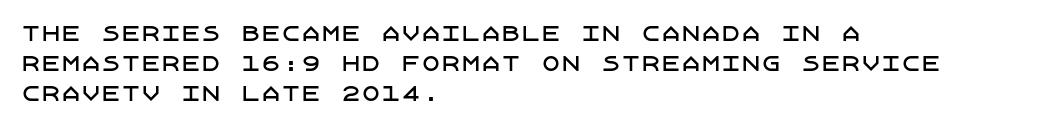
{"italic": "no", "underline": "no", "align": "left", "line_spacing": "normal", "line_spacing_ratio": 1.5, "letter_spacing": "normal", "letter_spacing_em": 0.0, "glyph_px": 20}
